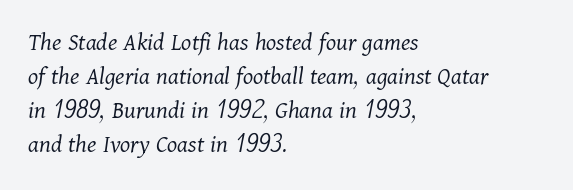
{"italic": "yes", "lean": "right", "slant_degrees": 11, "bold": "no", "underline": "no", "align": "left", "line_spacing": "normal", "line_spacing_ratio": 1.31, "letter_spacing": "normal", "letter_spacing_em": 0.0, "glyph_px": 26}
